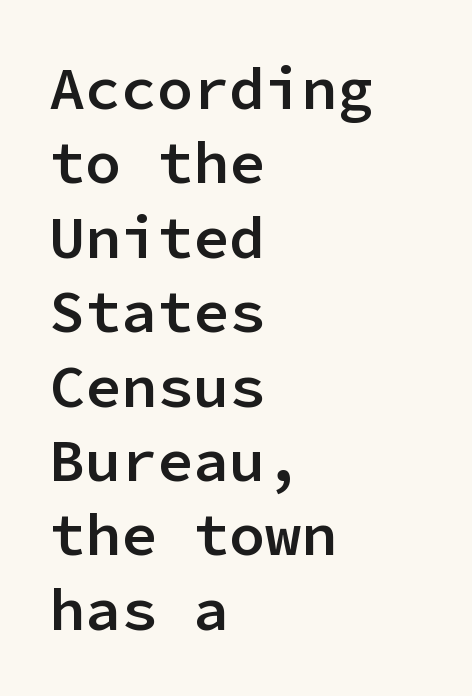
The image shows 60 px semibold sans-serif type, upright, monospaced; set left-aligned, line spacing 1.24x, normal letter spacing, not underlined; low stroke contrast and a medium x-height.
